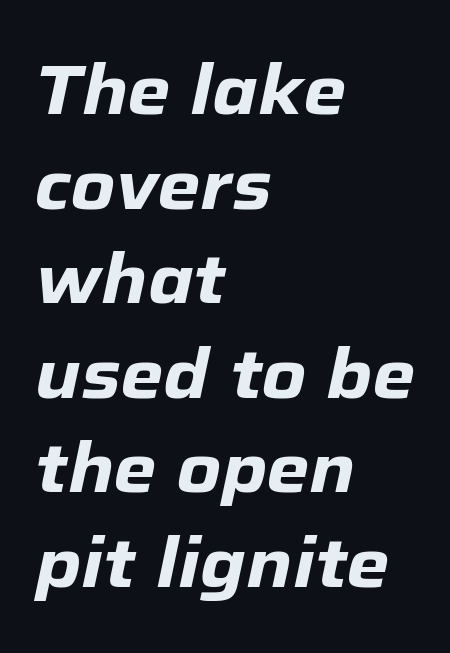
{"italic": "yes", "lean": "right", "slant_degrees": 12, "bold": "yes", "weight": "heavy", "width": "normal", "stroke_contrast": "low", "x_height": "medium", "monospaced": "no", "underline": "no", "align": "left", "line_spacing": "normal", "line_spacing_ratio": 1.37, "letter_spacing": "normal", "letter_spacing_em": 0.0, "glyph_px": 69}
